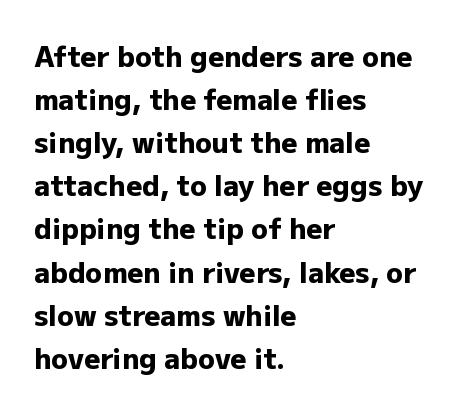
{"serif": "no", "italic": "no", "bold": "yes", "weight": "heavy", "width": "normal", "stroke_contrast": "low", "x_height": "medium", "monospaced": "no", "underline": "no", "align": "left", "line_spacing": "normal", "line_spacing_ratio": 1.54, "letter_spacing": "normal", "letter_spacing_em": 0.0, "glyph_px": 28}
